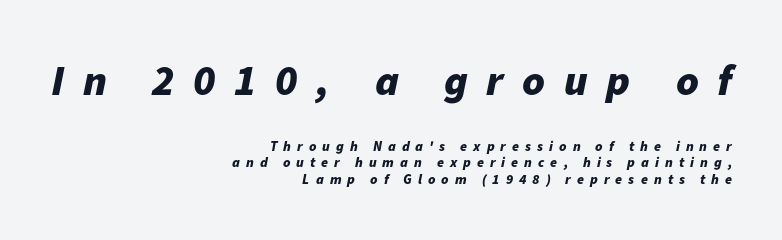
{"italic": "yes", "lean": "right", "slant_degrees": 11, "bold": "yes", "weight": "bold", "width": "normal", "stroke_contrast": "low", "x_height": "medium", "monospaced": "no", "underline": "no", "align": "right", "line_spacing_ratio": 1.19, "letter_spacing": "wide", "letter_spacing_em": 0.43, "larger_block": "first", "size_ratio": 3.07, "glyph_px": 43}
